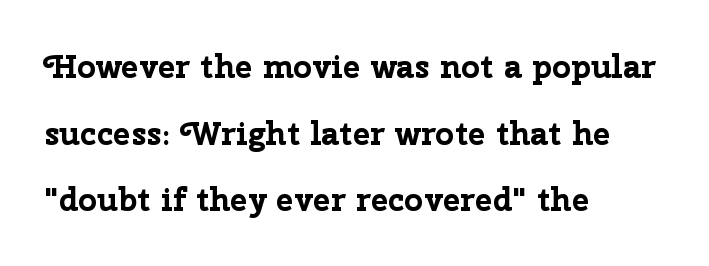
Character widths vary here, with narrow letters taking less room than wide ones. Descender tails drop into unmarked territory. These lines keep a tight, regular rhythm from letter to letter. The leading is generous, giving the passage an open texture. Short and long lines alike share a common starting point at left. Heavy, bold letterforms.
